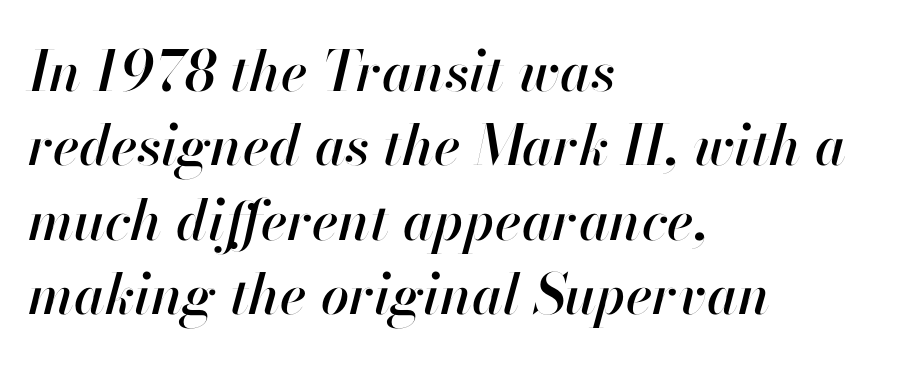
The image shows 56 px text type, italic (leaning right); set left-aligned, normal line spacing (1.33x), normal letter spacing, not underlined; high stroke contrast and a small x-height.
